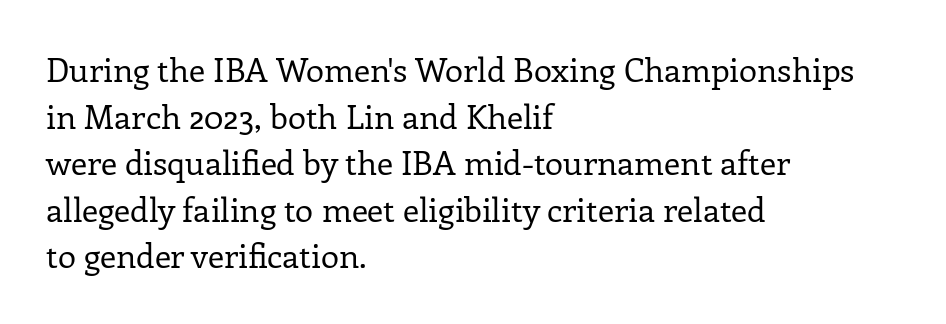
The image shows 33 px regular-weight serif type, upright; set left-aligned, normal line spacing (1.41x), normal letter spacing, not underlined; low stroke contrast and a medium x-height.
